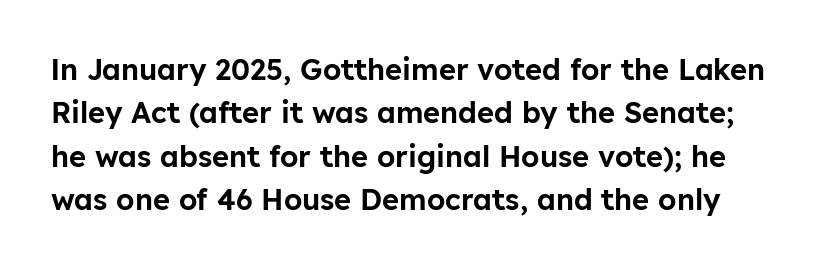
A typesetter would call this proportional, since set widths differ per character. Notice how the stems are strictly vertical — no italics here. Compared with typical paragraphs, the rows here are spaced about the same. Rule under the text: the space is simply empty. The letters sit at their default tracking, neither squeezed nor spread. The typeface chosen for these lines omits serifs.
